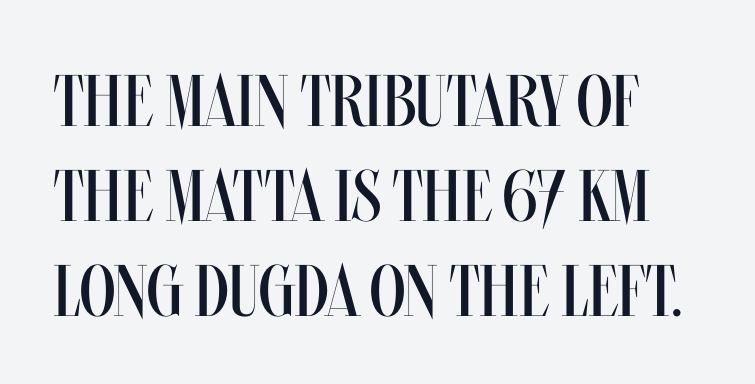
The letterforms sit shoulder to shoulder at normal distance. Beneath every word, the page is bare. The weight tops out at a normal text grade. The block of text has a typical density, with ordinary space between rows.
